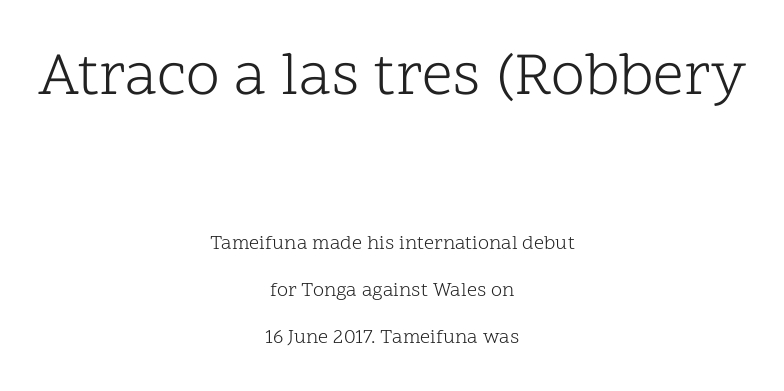
{"serif": "yes", "italic": "no", "bold": "no", "weight": "light", "width": "normal", "stroke_contrast": "low", "x_height": "medium", "monospaced": "no", "underline": "no", "align": "center", "line_spacing": "loose", "line_spacing_ratio": 2.36, "letter_spacing": "normal", "letter_spacing_em": 0.0, "larger_block": "first", "size_ratio": 3.05, "glyph_px": 61}
